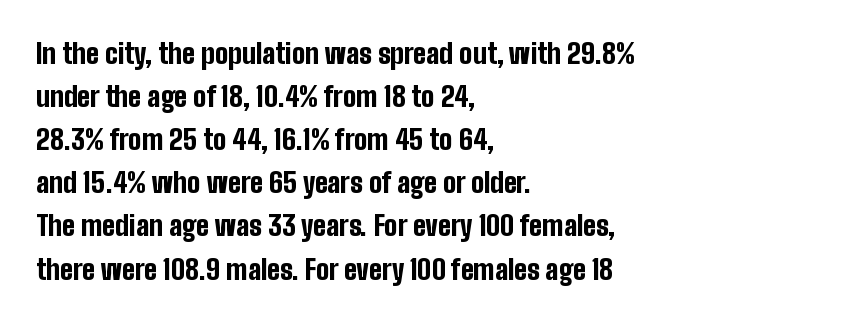
The image shows 28 px bold, condensed sans-serif type, upright; set left-aligned, normal line spacing (1.54x), normal letter spacing, not underlined; low stroke contrast and a medium x-height.
